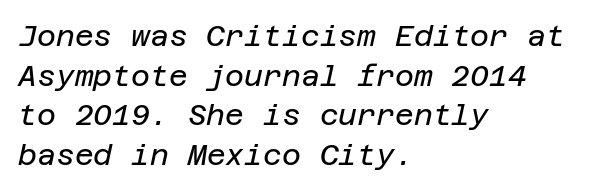
The image shows 29 px regular-weight type, italic (leaning right); set left-aligned, normal line spacing (1.37x), normal letter spacing, not underlined; low stroke contrast and a large x-height.
